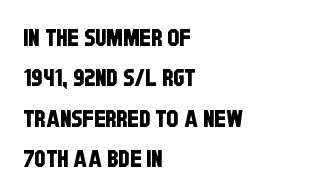
The image shows 24 px text type; set left-aligned, normal line spacing (1.68x), normal letter spacing, not underlined.
